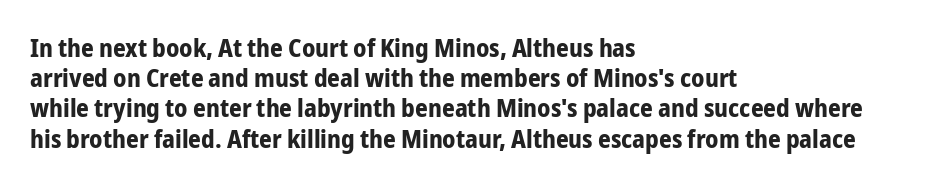
The passage shown is emphatically bold. The space directly below the letters is spotless. Tracking here is standard; glyphs follow each other at the usual distance. Where is the straight margin? On the left.
